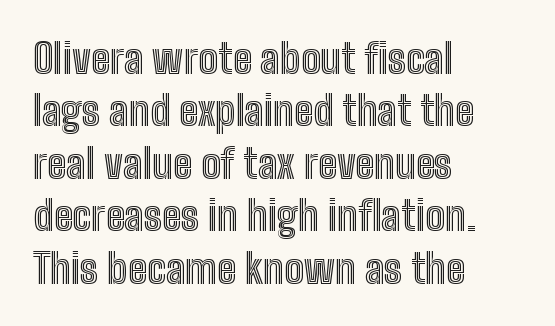
{"italic": "no", "width": "condensed", "x_height": "medium", "monospaced": "no", "underline": "no", "align": "left", "line_spacing": "normal", "line_spacing_ratio": 1.28, "letter_spacing": "normal", "letter_spacing_em": 0.0, "glyph_px": 41}
